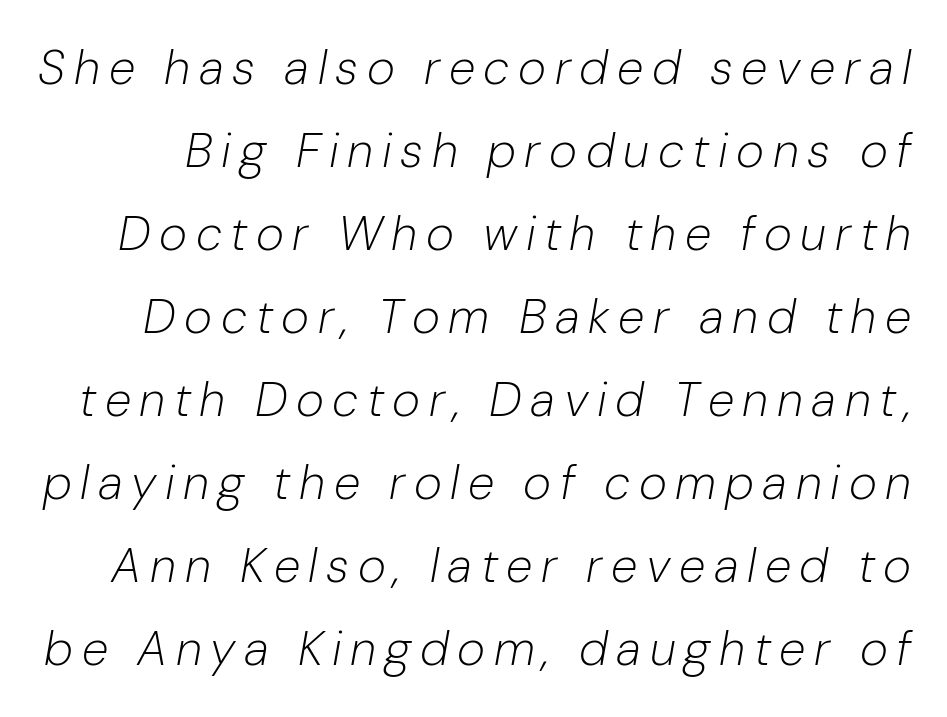
{"italic": "yes", "lean": "right", "slant_degrees": 10, "bold": "no", "weight": "light", "width": "normal", "stroke_contrast": "low", "x_height": "medium", "monospaced": "no", "underline": "no", "line_spacing_ratio": 1.73, "glyph_px": 48}
